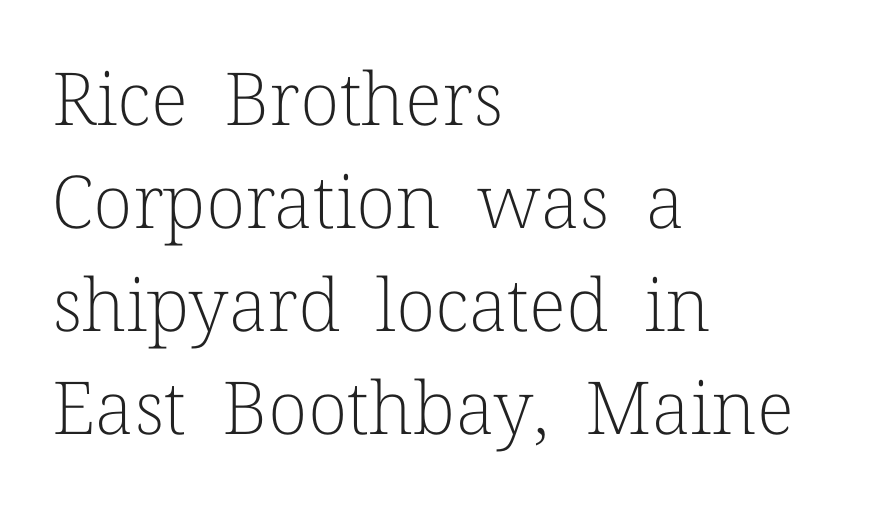
{"serif": "yes", "italic": "no", "bold": "no", "weight": "light", "width": "normal", "stroke_contrast": "low", "x_height": "medium", "monospaced": "no", "underline": "no", "align": "left", "line_spacing": "normal", "line_spacing_ratio": 1.41, "letter_spacing": "normal", "letter_spacing_em": 0.0, "glyph_px": 73}
